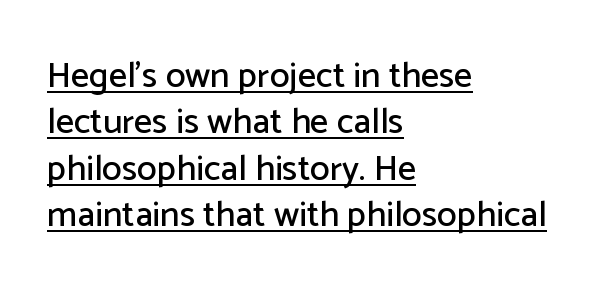
Q: Is the text italic (slanted)? A: No, it is upright.
Q: Is the typeface a serif or a sans-serif typeface? A: Sans-serif.
Q: Is the text underlined? A: Yes.
Q: How is the paragraph aligned? A: Left-aligned.
Q: Is the spacing between letters normal or unusually wide? A: Normal.
Q: Is the spacing between lines tight, normal or loose? A: Normal.
Q: Width (condensed, normal, or wide)? A: Normal.
Q: Stroke contrast? A: Low.
Q: x-height? A: Medium.
Q: Monospaced? A: No.
